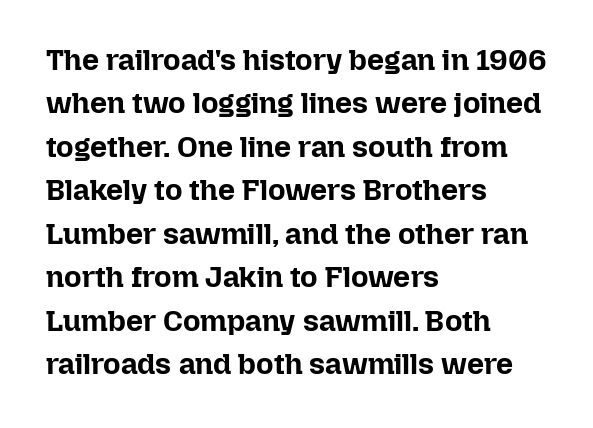
The rag falls on the right side of this text block. Here the designer chose a conventional face with non-uniform glyph widths. This rendering features lettering with no underline. Plenty of ink on the page — the face is bold. Nobody touched the tracking dial on this one. Quick note: not italic, upright.
